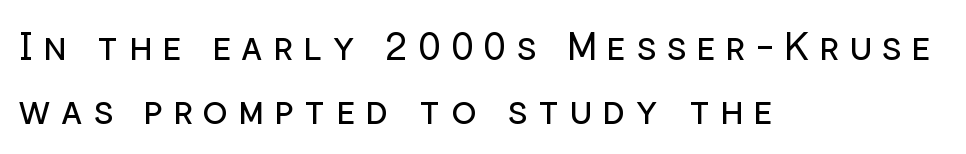
The image shows 38 px regular-weight sans-serif type, upright; set left-aligned, normal line spacing (1.69x), unusually wide letter spacing (+0.26 em), not underlined; low stroke contrast and a medium x-height.
